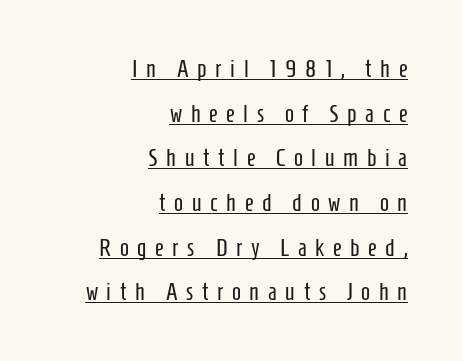
Q: Is the text bold? A: No.
Q: Is the text italic (slanted)? A: No, it is upright.
Q: Is the text underlined? A: Yes.
Q: How is the paragraph aligned? A: Right-aligned.
Q: Is the spacing between letters normal or unusually wide? A: Unusually wide.
